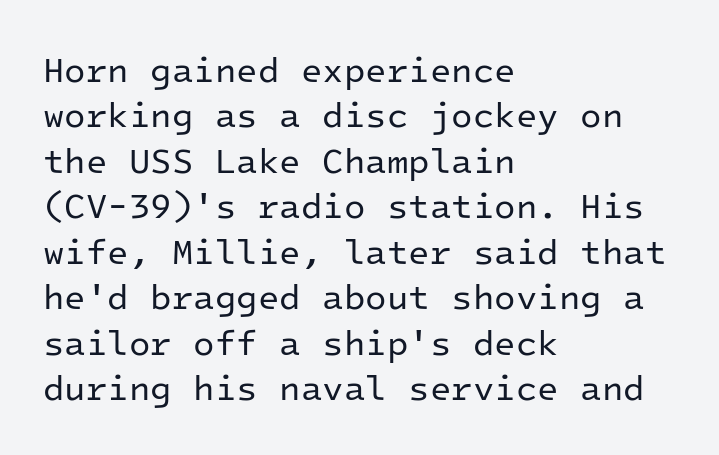
Q: Is the text bold? A: No.
Q: Is the text italic (slanted)? A: No, it is upright.
Q: Is the typeface a serif or a sans-serif typeface? A: Sans-serif.
Q: Is the text underlined? A: No.
Q: How is the paragraph aligned? A: Left-aligned.
Q: Is the spacing between letters normal or unusually wide? A: Normal.
Q: Is the spacing between lines tight, normal or loose? A: Normal.
Q: Width (condensed, normal, or wide)? A: Normal.
Q: Stroke contrast? A: Low.
Q: x-height? A: Medium.
Q: Monospaced? A: Yes.
